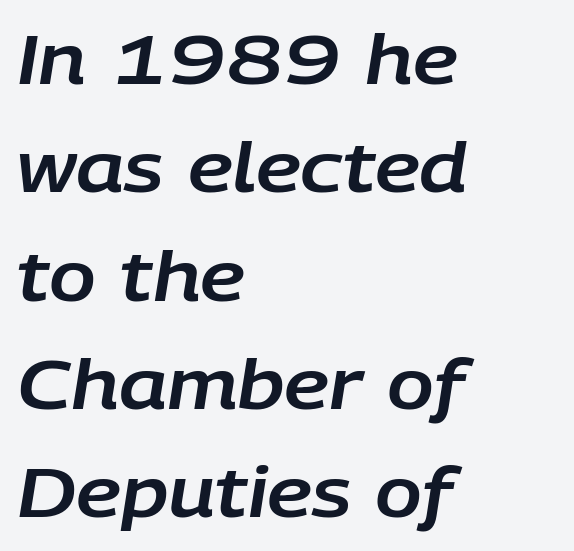
Q: Is the text italic (slanted)? A: Yes, it leans right by about 9 degrees.
Q: Is the text underlined? A: No.
Q: How is the paragraph aligned? A: Left-aligned.
Q: Is the spacing between letters normal or unusually wide? A: Normal.
Q: Is the spacing between lines tight, normal or loose? A: Normal.
Q: Width (condensed, normal, or wide)? A: Normal.
Q: Stroke contrast? A: Low.
Q: x-height? A: Large.
Q: Monospaced? A: No.
